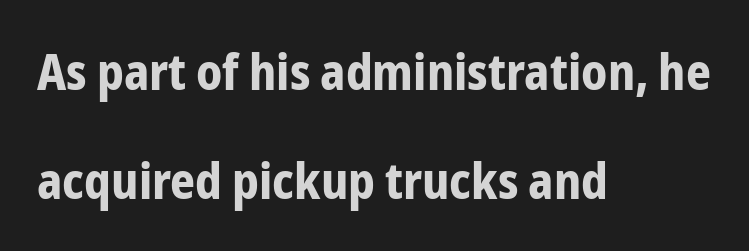
{"serif": "no", "italic": "no", "bold": "yes", "weight": "bold", "width": "condensed", "stroke_contrast": "low", "x_height": "medium", "monospaced": "no", "underline": "no", "align": "left", "line_spacing": "loose", "line_spacing_ratio": 2.22, "letter_spacing": "normal", "letter_spacing_em": 0.0, "glyph_px": 49}
